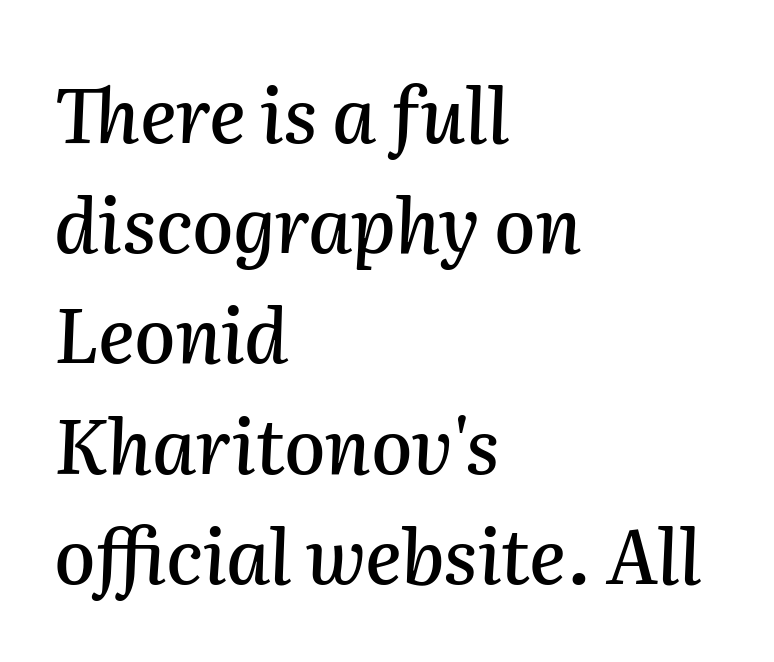
Q: Is the text italic (slanted)? A: Yes, it leans right by about 2 degrees.
Q: Is the text underlined? A: No.
Q: How is the paragraph aligned? A: Left-aligned.
Q: Is the spacing between letters normal or unusually wide? A: Normal.
Q: Is the spacing between lines tight, normal or loose? A: Normal.
Q: Width (condensed, normal, or wide)? A: Normal.
Q: Stroke contrast? A: Medium.
Q: x-height? A: Medium.
Q: Monospaced? A: No.
